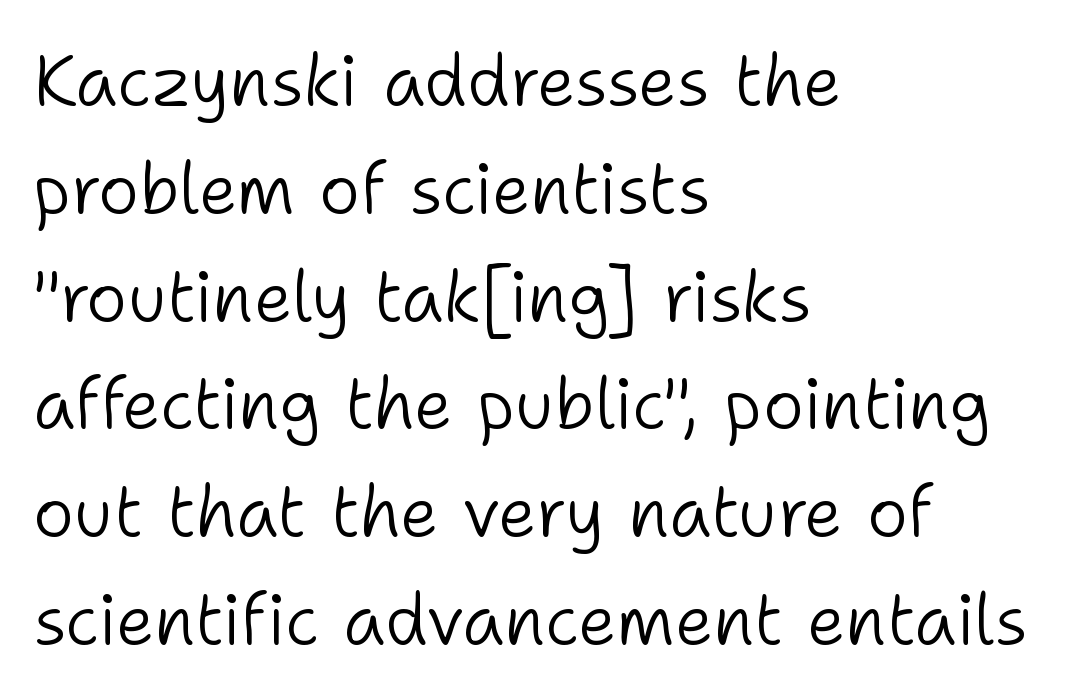
The image shows 70 px light sans-serif type, upright; set left-aligned, normal line spacing (1.54x), normal letter spacing, not underlined; low stroke contrast and a medium x-height.
